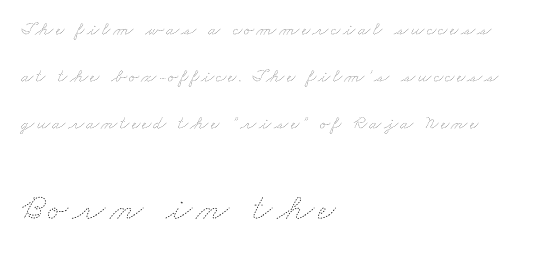
{"bold": "no", "weight": "thin", "width": "wide", "stroke_contrast": "low", "x_height": "small", "monospaced": "no", "underline": "no", "align": "left", "line_spacing": "loose", "line_spacing_ratio": 2.48, "larger_block": "second", "size_ratio": 2.0, "glyph_px": 38}
